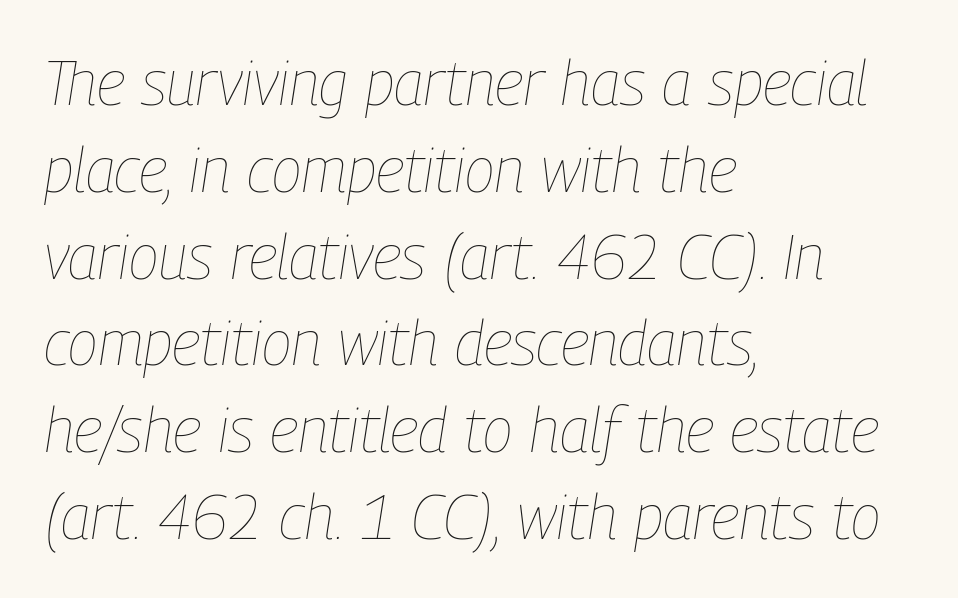
The image shows 62 px thin, condensed type, italic (leaning right); set left-aligned, normal line spacing (1.4x), normal letter spacing, not underlined; low stroke contrast and a medium x-height.
